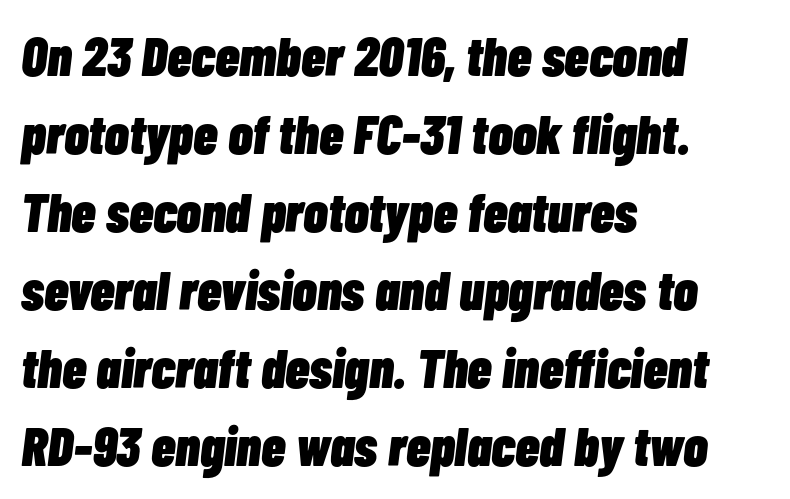
{"italic": "yes", "lean": "right", "slant_degrees": 7, "bold": "yes", "weight": "heavy", "width": "condensed", "stroke_contrast": "low", "x_height": "medium", "monospaced": "no", "underline": "no", "align": "left", "line_spacing": "normal", "line_spacing_ratio": 1.42, "letter_spacing": "normal", "letter_spacing_em": 0.0, "glyph_px": 55}
